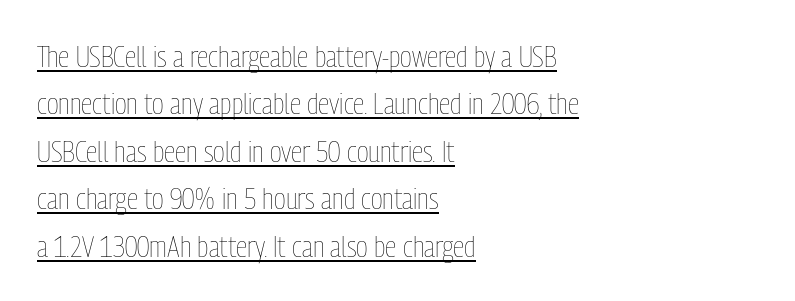
Looks like regular typesetting: each glyph gets only the width it needs. Tall strokes in this sample are plumb rather than angled. Compared with a centered layout, this one pins lines to the left instead. The letterforms sit shoulder to shoulder at normal distance. No letter is thick-stroked: the sample isn't bold. The designer left line spacing at the default.
